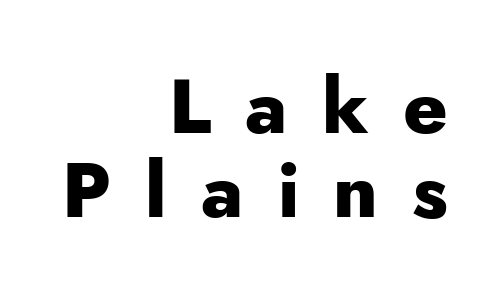
The image shows 76 px heavy sans-serif type, upright; set right-aligned, tight line spacing (1.1x), unusually wide letter spacing (+0.45 em), not underlined; low stroke contrast and a small x-height.
